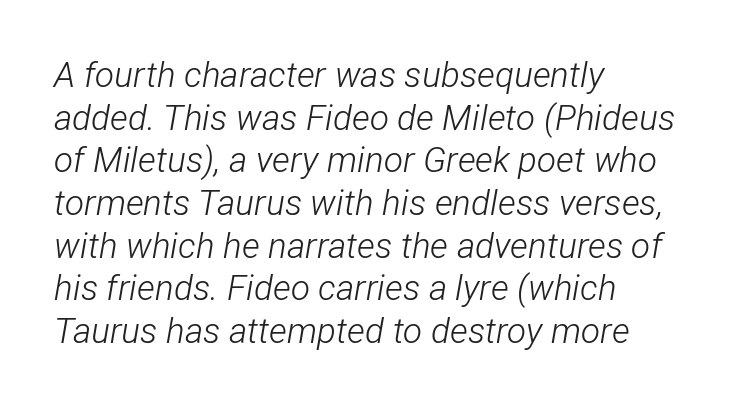
Q: Is the text bold? A: No.
Q: Is the text italic (slanted)? A: Yes, it leans right by about 12 degrees.
Q: Is the text underlined? A: No.
Q: How is the paragraph aligned? A: Left-aligned.
Q: Is the spacing between letters normal or unusually wide? A: Normal.
Q: Width (condensed, normal, or wide)? A: Condensed.
Q: Stroke contrast? A: Low.
Q: x-height? A: Medium.
Q: Monospaced? A: No.
